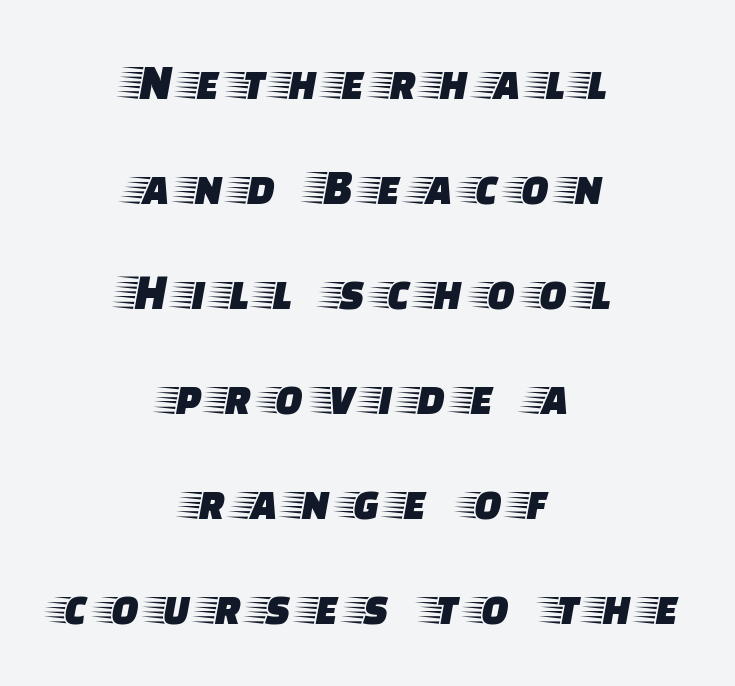
{"serif": "yes", "width": "wide", "stroke_contrast": "low", "x_height": "large", "monospaced": "no", "underline": "no", "align": "center", "line_spacing": "loose", "line_spacing_ratio": 2.02, "letter_spacing": "wide", "letter_spacing_em": 0.25, "glyph_px": 52}
